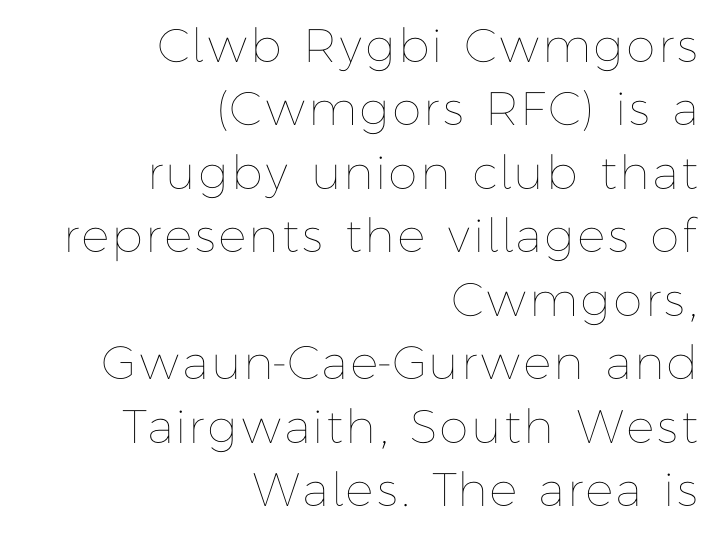
The image shows 47 px thin type, upright; set right-aligned, normal line spacing (1.35x), not underlined; low stroke contrast and a medium x-height.
